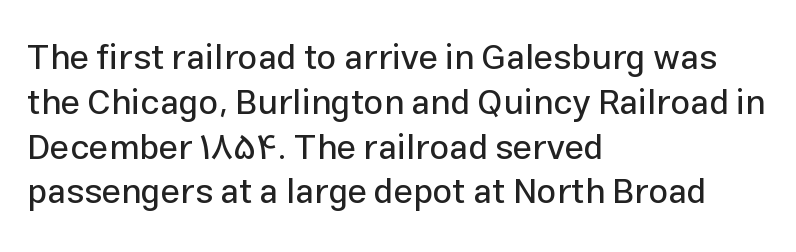
The image shows 35 px sans-serif type, upright; set left-aligned, normal line spacing (1.28x), normal letter spacing, not underlined; low stroke contrast and a medium x-height.
